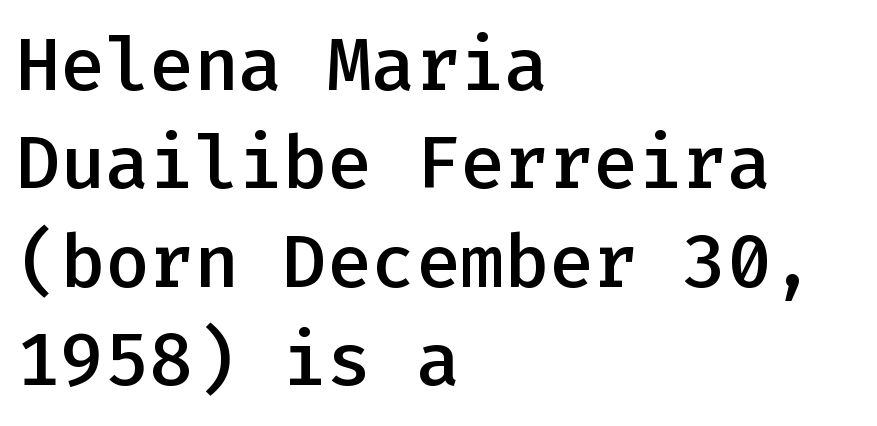
The image shows 74 px semibold sans-serif type, upright, monospaced; set left-aligned, normal line spacing (1.33x), normal letter spacing, not underlined; low stroke contrast and a medium x-height.
